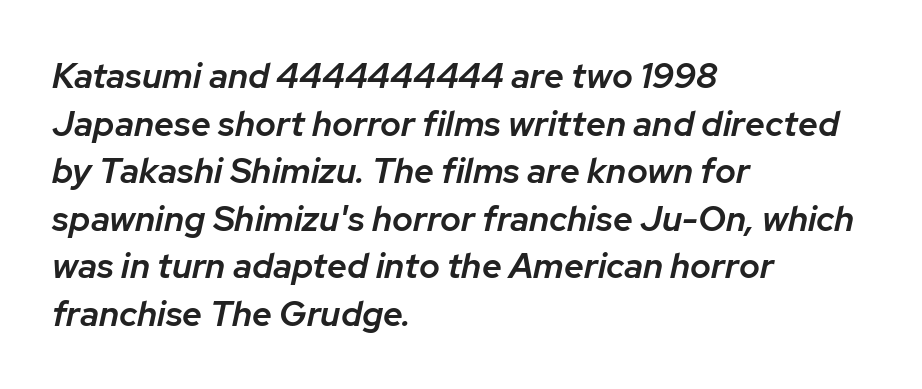
{"italic": "yes", "lean": "right", "slant_degrees": 12, "bold": "semi", "weight": "semibold", "width": "normal", "stroke_contrast": "low", "x_height": "medium", "monospaced": "no", "underline": "no", "align": "left", "line_spacing": "normal", "line_spacing_ratio": 1.36, "letter_spacing": "normal", "letter_spacing_em": 0.0, "glyph_px": 35}
